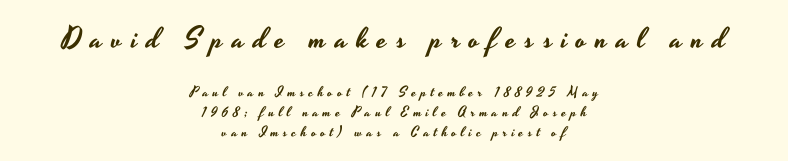
The image shows 29 px wide sans-serif type; set centered, normal line spacing (1.41x), unusually wide letter spacing (+0.32 em), not underlined; the first (top) block is 2.07x larger; low stroke contrast and a small x-height.
